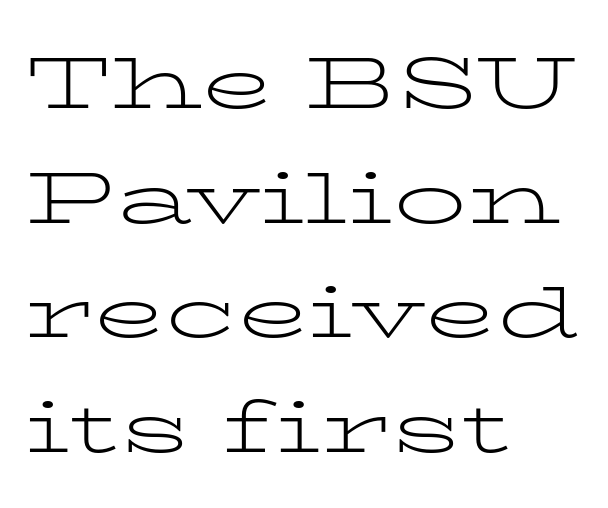
{"serif": "yes", "italic": "no", "bold": "no", "weight": "light", "width": "wide", "stroke_contrast": "low", "x_height": "medium", "monospaced": "no", "underline": "no", "align": "left", "line_spacing": "normal", "line_spacing_ratio": 1.57, "letter_spacing": "normal", "letter_spacing_em": 0.0, "glyph_px": 73}
